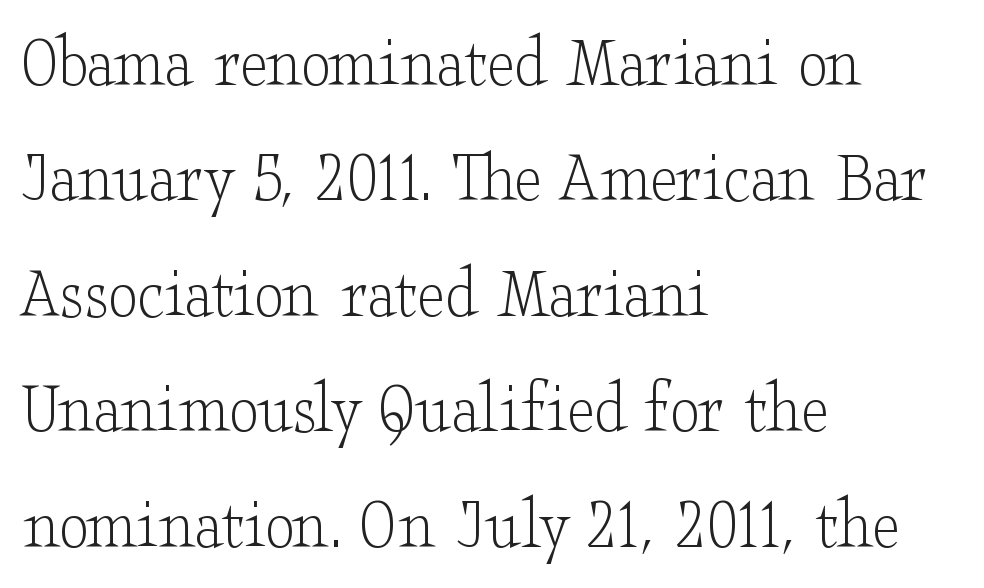
Short note: letters normally spaced. No letter is thick-stroked: the sample isn't bold. You can tell it's not italic because the verticals are truly vertical. The leading is moderate, giving the passage an even texture.
